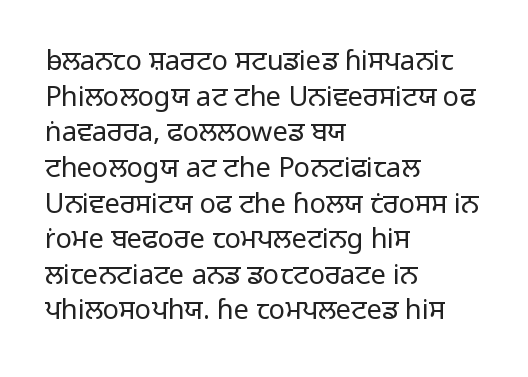
Notice how descenders clear the ascenders below comfortably — that's standard leading. Rule under the text: the space is simply empty. This rendering uses left alignment, leaving the right contour irregular. The type sits square on the baseline with zero lean. The font sits on the lighter half of the weight spectrum, regular included. The gaps between neighbouring characters are ordinary and unremarkable.
